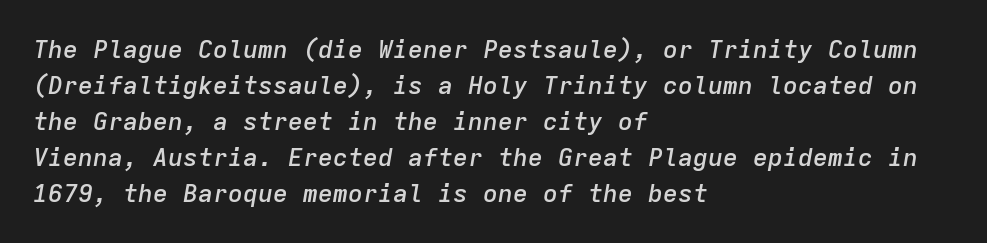
The image shows 25 px text type, italic (leaning right); set left-aligned, normal line spacing (1.44x), normal letter spacing, not underlined.
